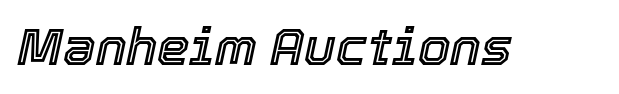
Q: Is the text italic (slanted)? A: Yes, it leans right by about 12 degrees.
Q: Is the text underlined? A: No.
Q: Is the spacing between letters normal or unusually wide? A: Normal.
Q: Width (condensed, normal, or wide)? A: Normal.
Q: x-height? A: Medium.
Q: Monospaced? A: No.
